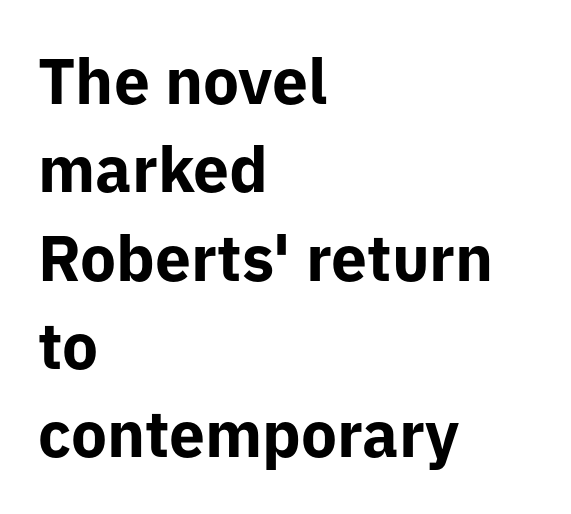
{"serif": "no", "italic": "no", "bold": "yes", "weight": "bold", "width": "normal", "stroke_contrast": "low", "x_height": "medium", "monospaced": "no", "underline": "no", "align": "left", "line_spacing": "normal", "line_spacing_ratio": 1.38, "letter_spacing": "normal", "letter_spacing_em": 0.0, "glyph_px": 64}
